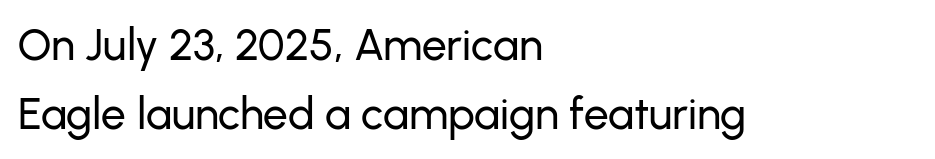
The image shows 44 px sans-serif type, upright; set left-aligned, normal line spacing (1.57x), normal letter spacing, not underlined; low stroke contrast and a medium x-height.
